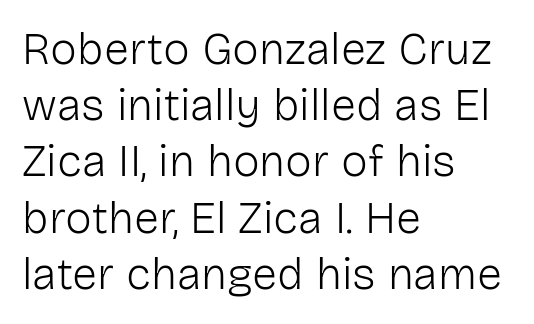
The image shows 45 px light sans-serif type, upright; set left-aligned, normal line spacing (1.25x), normal letter spacing, not underlined; low stroke contrast and a medium x-height.
